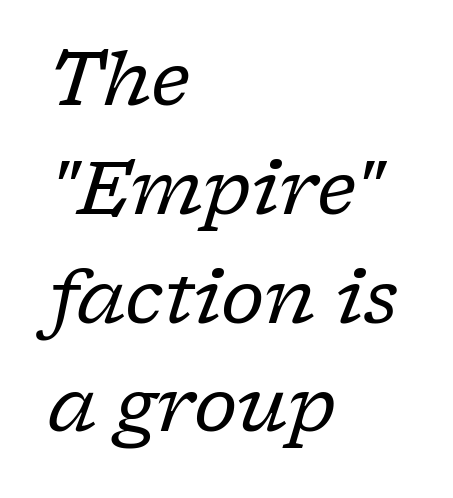
Q: Is the text bold? A: No.
Q: Is the text italic (slanted)? A: Yes, it leans right by about 17 degrees.
Q: Is the typeface a serif or a sans-serif typeface? A: Serif.
Q: Is the text underlined? A: No.
Q: How is the paragraph aligned? A: Left-aligned.
Q: Is the spacing between letters normal or unusually wide? A: Normal.
Q: Is the spacing between lines tight, normal or loose? A: Normal.
Q: Width (condensed, normal, or wide)? A: Normal.
Q: Stroke contrast? A: Low.
Q: x-height? A: Medium.
Q: Monospaced? A: No.
